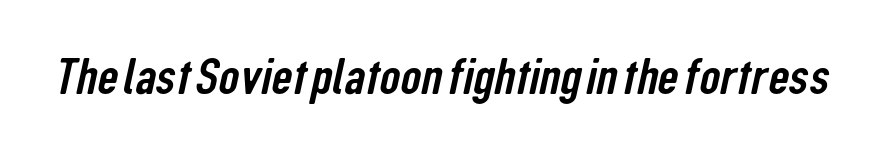
The image shows 51 px condensed sans-serif type; set normal letter spacing, not underlined; low stroke contrast and a medium x-height.
